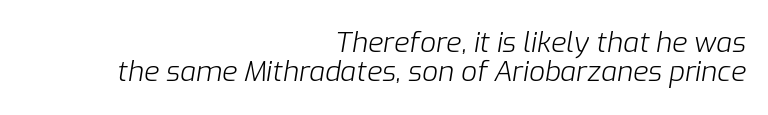
The rendering keeps characters at their native spacing. This block would grow much taller if given ordinary leading; it's compressed now. Here the designer chose a conventional face with non-uniform glyph widths. The rendering applies a slant to the glyphs. A flush-right, rag-left setting is used for this passage.
